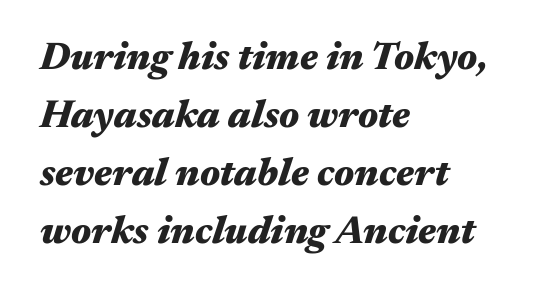
Q: Is the text bold? A: Yes.
Q: Is the text italic (slanted)? A: Yes, it leans right by about 17 degrees.
Q: Is the text underlined? A: No.
Q: How is the paragraph aligned? A: Left-aligned.
Q: Is the spacing between letters normal or unusually wide? A: Normal.
Q: Is the spacing between lines tight, normal or loose? A: Normal.
Q: Width (condensed, normal, or wide)? A: Wide.
Q: Stroke contrast? A: Medium.
Q: x-height? A: Medium.
Q: Monospaced? A: No.
